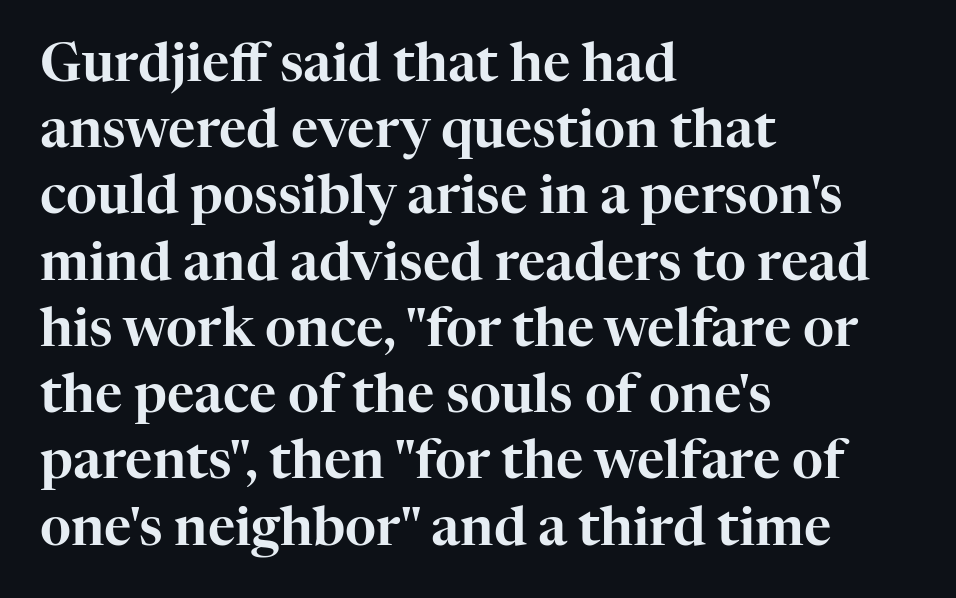
Q: Is the text italic (slanted)? A: No, it is upright.
Q: Is the typeface a serif or a sans-serif typeface? A: Serif.
Q: Is the text underlined? A: No.
Q: How is the paragraph aligned? A: Left-aligned.
Q: Is the spacing between letters normal or unusually wide? A: Normal.
Q: Is the spacing between lines tight, normal or loose? A: Normal.
Q: Width (condensed, normal, or wide)? A: Normal.
Q: Stroke contrast? A: High.
Q: x-height? A: Medium.
Q: Monospaced? A: No.
